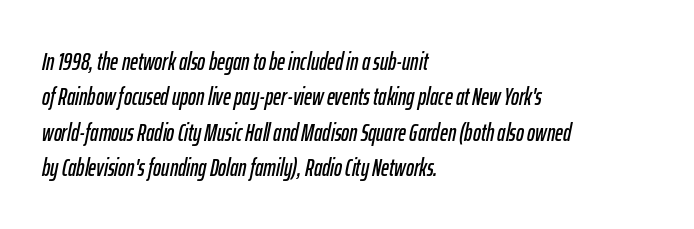
The image shows 24 px text type, italic (leaning right); set left-aligned, normal line spacing (1.47x), normal letter spacing, not underlined.
